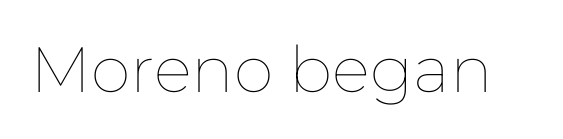
Q: Is the text bold? A: No.
Q: Is the text italic (slanted)? A: No, it is upright.
Q: Is the text underlined? A: No.
Q: Is the spacing between letters normal or unusually wide? A: Normal.
Q: Width (condensed, normal, or wide)? A: Normal.
Q: Stroke contrast? A: Low.
Q: x-height? A: Medium.
Q: Monospaced? A: No.
